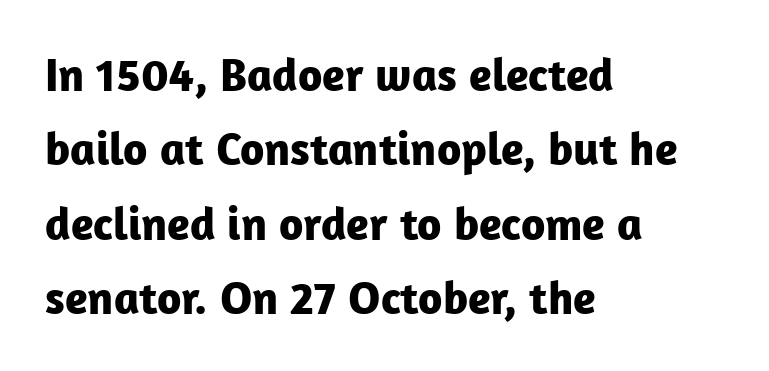
Letter spacing: default. This rendering features lettering with no underline. The lettering holds an erect, upright posture throughout. The designer left line spacing at the default.
